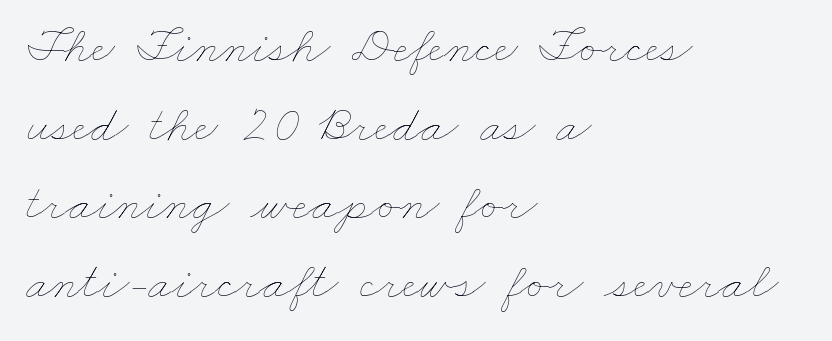
Q: Is the text bold? A: No.
Q: Is the text underlined? A: No.
Q: How is the paragraph aligned? A: Left-aligned.
Q: Is the spacing between letters normal or unusually wide? A: Normal.
Q: Is the spacing between lines tight, normal or loose? A: Normal.
Q: Width (condensed, normal, or wide)? A: Wide.
Q: Stroke contrast? A: Low.
Q: x-height? A: Small.
Q: Monospaced? A: No.
